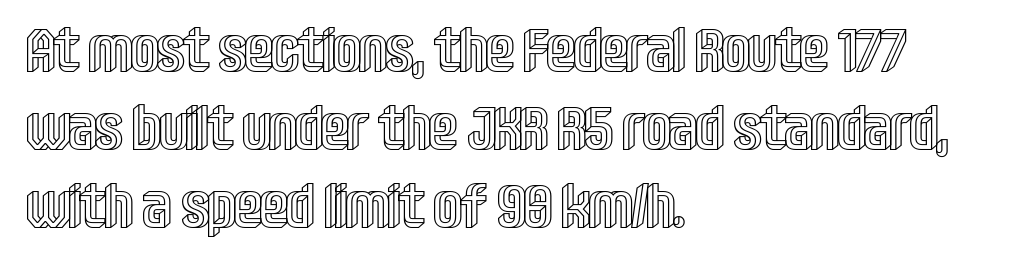
The image shows 61 px condensed type, upright; set left-aligned, normal line spacing (1.28x), normal letter spacing, not underlined; a large x-height.
